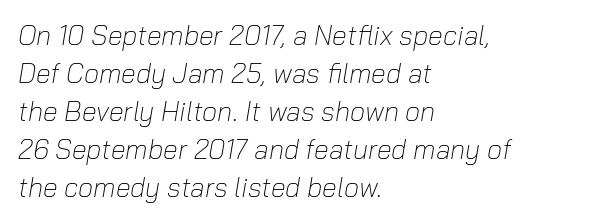
The image shows 27 px text type, italic (leaning right); set left-aligned, normal line spacing (1.41x), normal letter spacing, not underlined.
